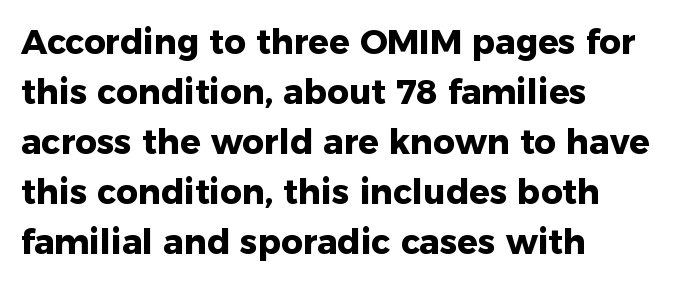
The image shows 34 px heavy sans-serif type, upright; set left-aligned, normal line spacing (1.47x), normal letter spacing, not underlined; low stroke contrast and a medium x-height.
